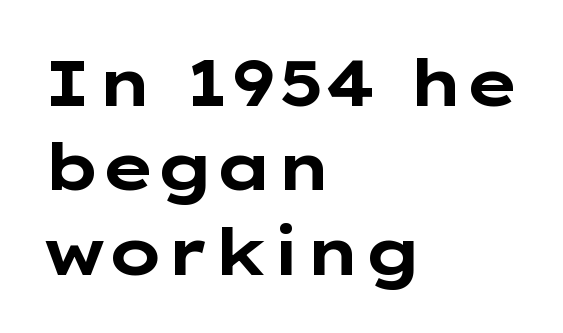
The image shows 65 px bold, wide sans-serif type, upright; set left-aligned, normal line spacing (1.3x), normal letter spacing, not underlined; low stroke contrast and a medium x-height.
